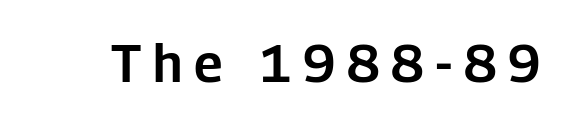
Q: Is the text italic (slanted)? A: No, it is upright.
Q: Is the typeface a serif or a sans-serif typeface? A: Sans-serif.
Q: Is the text underlined? A: No.
Q: Is the spacing between letters normal or unusually wide? A: Unusually wide.
Q: Width (condensed, normal, or wide)? A: Normal.
Q: Stroke contrast? A: Low.
Q: x-height? A: Medium.
Q: Monospaced? A: No.
